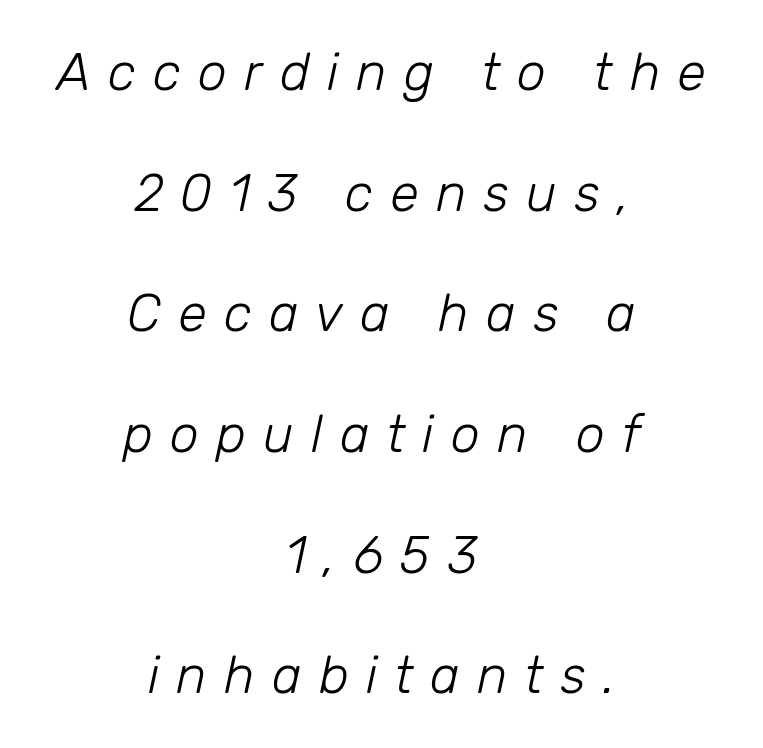
Looking at the ascenders, they clearly lean. Every row of glyphs is offset so its center matches the block's center. Does extra space separate the letters? Yes, quite a lot of it. The rendering uses a large line-height, opening up the rows. Weight class: somewhere from thin through regular.
